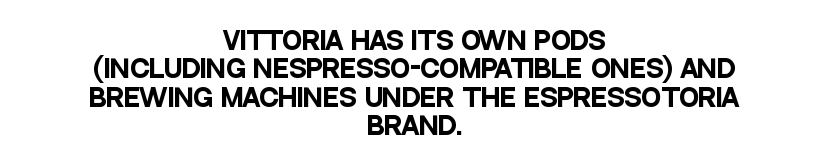
The image shows 24 px bold type, upright; set centered, line spacing 1.18x, normal letter spacing, not underlined.
